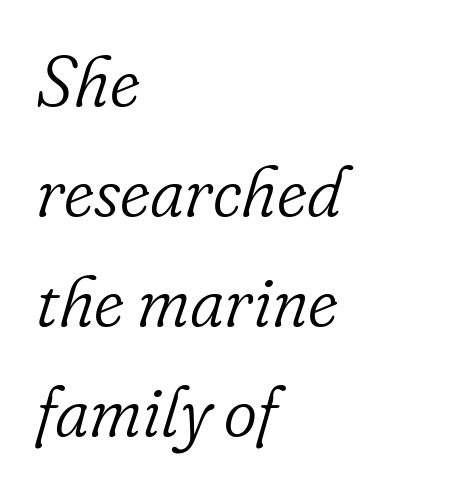
The image shows 71 px light serif type, italic (leaning right); set left-aligned, normal line spacing (1.55x), normal letter spacing, not underlined; low stroke contrast and a small x-height.
